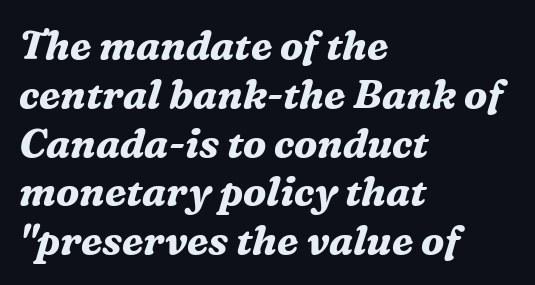
Q: Is the text bold? A: Yes.
Q: Is the text italic (slanted)? A: Yes, it leans right by about 16 degrees.
Q: Is the typeface a serif or a sans-serif typeface? A: Serif.
Q: Is the text underlined? A: No.
Q: How is the paragraph aligned? A: Left-aligned.
Q: Is the spacing between letters normal or unusually wide? A: Normal.
Q: Width (condensed, normal, or wide)? A: Normal.
Q: Stroke contrast? A: Medium.
Q: x-height? A: Medium.
Q: Monospaced? A: No.
